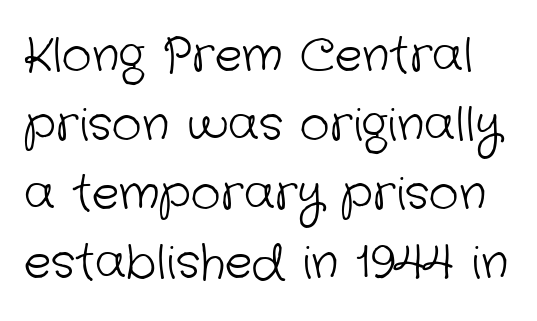
Q: Is the text bold? A: No.
Q: Is the typeface a serif or a sans-serif typeface? A: Sans-serif.
Q: Is the text underlined? A: No.
Q: Is the spacing between letters normal or unusually wide? A: Normal.
Q: Is the spacing between lines tight, normal or loose? A: Normal.
Q: Width (condensed, normal, or wide)? A: Normal.
Q: Stroke contrast? A: Low.
Q: x-height? A: Medium.
Q: Monospaced? A: No.
